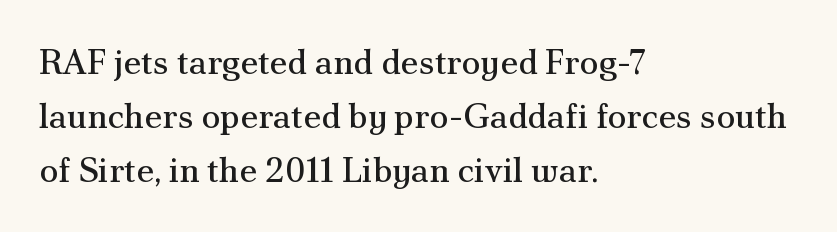
Q: Is the text bold? A: No.
Q: Is the text italic (slanted)? A: No, it is upright.
Q: Is the typeface a serif or a sans-serif typeface? A: Serif.
Q: Is the text underlined? A: No.
Q: How is the paragraph aligned? A: Left-aligned.
Q: Is the spacing between letters normal or unusually wide? A: Normal.
Q: Is the spacing between lines tight, normal or loose? A: Normal.
Q: Width (condensed, normal, or wide)? A: Normal.
Q: Stroke contrast? A: Medium.
Q: x-height? A: Small.
Q: Monospaced? A: No.
